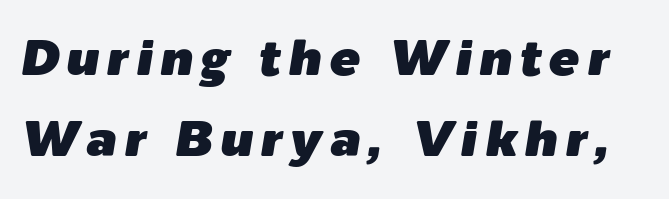
{"italic": "yes", "lean": "right", "slant_degrees": 9, "width": "normal", "stroke_contrast": "low", "x_height": "medium", "monospaced": "no", "underline": "no", "line_spacing": "normal", "line_spacing_ratio": 1.58, "glyph_px": 51}
